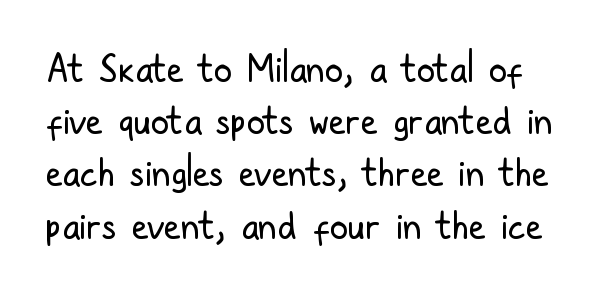
Quick note: not italic, upright. The foot of each line stays bare and open. Do the characters align in a grid? No, the font is proportional. Grotesque or geometric, the face here clearly has no serifs. Look at the tracking — it's just the regular setting, nothing added.
